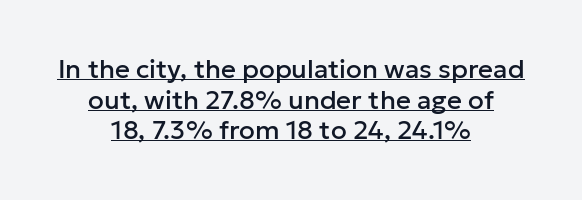
{"italic": "no", "underline": "yes", "align": "center", "line_spacing_ratio": 1.18, "letter_spacing": "normal", "letter_spacing_em": 0.0, "glyph_px": 26}
